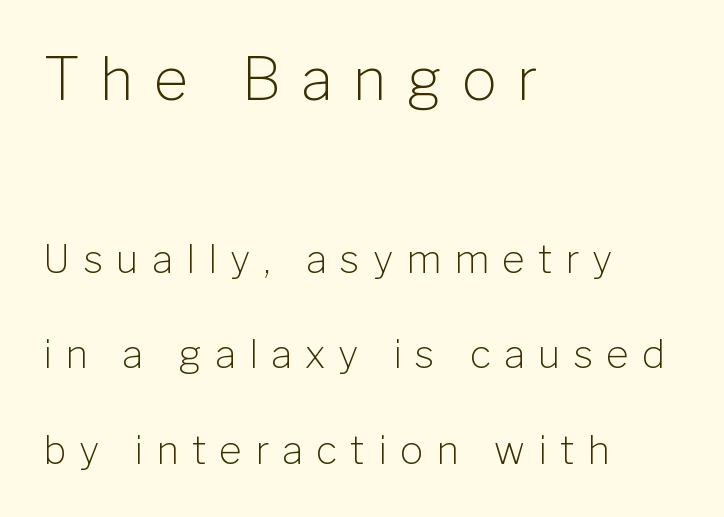
Q: Is the text bold? A: No.
Q: Is the text italic (slanted)? A: No, it is upright.
Q: Is the typeface a serif or a sans-serif typeface? A: Sans-serif.
Q: Is the text underlined? A: No.
Q: How is the paragraph aligned? A: Left-aligned.
Q: Is the spacing between letters normal or unusually wide? A: Unusually wide.
Q: Is the spacing between lines tight, normal or loose? A: Loose.
Q: Which block of text is set in a larger size, the first (top) or the second (bottom)? A: The first (top) one.
Q: Width (condensed, normal, or wide)? A: Normal.
Q: Stroke contrast? A: Low.
Q: x-height? A: Medium.
Q: Monospaced? A: No.
